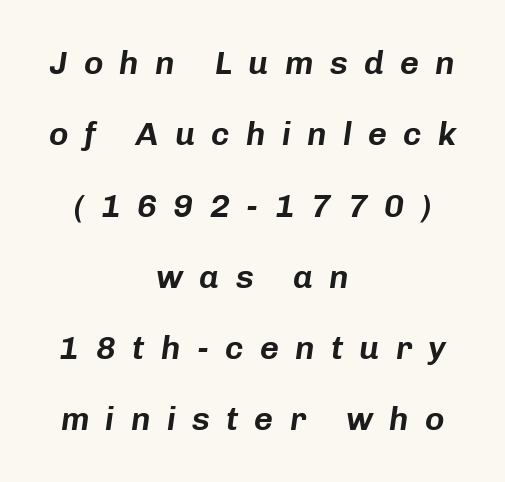
The image shows 33 px text type, italic (leaning right); set centered, loose line spacing (2.16x), unusually wide letter spacing (+0.49 em), not underlined; low stroke contrast and a medium x-height.
